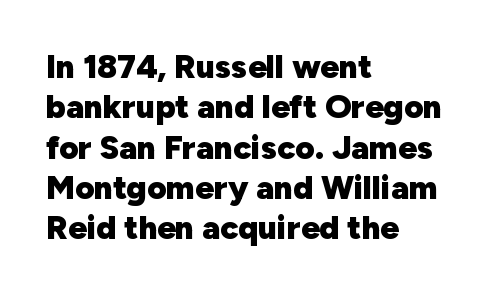
The image shows 33 px heavy sans-serif type, upright; set left-aligned, line spacing 1.22x, normal letter spacing, not underlined; low stroke contrast and a medium x-height.
